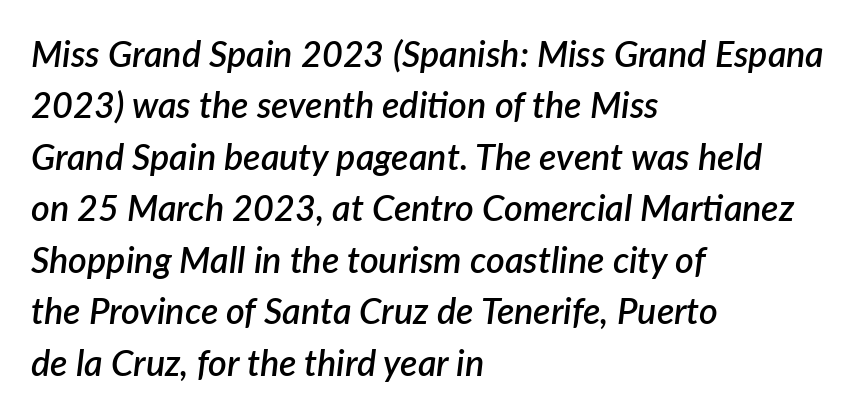
The image shows 36 px semibold type, italic (leaning right); set left-aligned, normal line spacing (1.43x), normal letter spacing, not underlined; low stroke contrast and a medium x-height.
